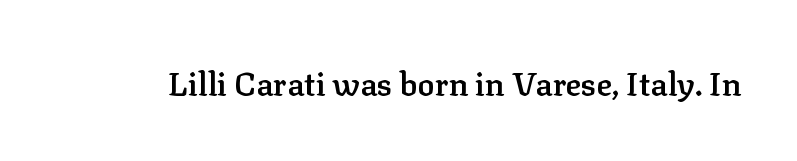
The image shows 32 px semibold serif type, upright; set normal letter spacing, not underlined; low stroke contrast and a medium x-height.
